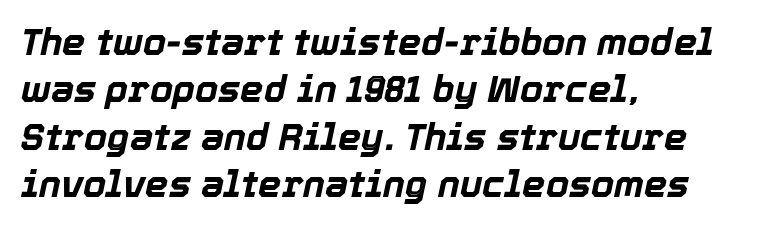
Q: Is the text bold? A: Yes.
Q: Is the text italic (slanted)? A: Yes, it leans right by about 12 degrees.
Q: Is the text underlined? A: No.
Q: How is the paragraph aligned? A: Left-aligned.
Q: Is the spacing between letters normal or unusually wide? A: Normal.
Q: Is the spacing between lines tight, normal or loose? A: Normal.
Q: Width (condensed, normal, or wide)? A: Normal.
Q: x-height? A: Medium.
Q: Monospaced? A: No.
